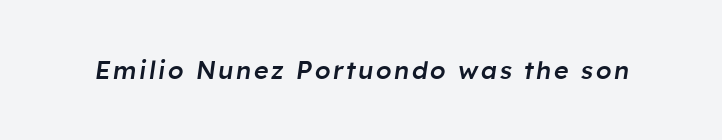
The image shows 25 px text type, italic (leaning right); set not underlined.
